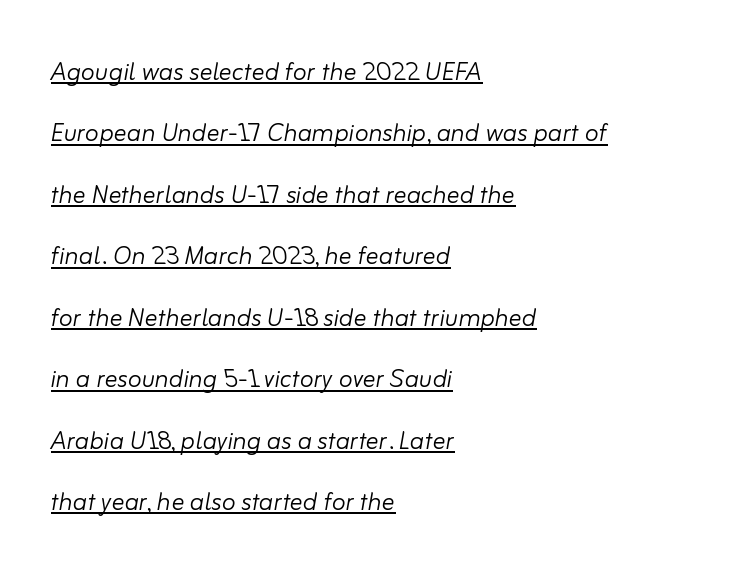
Q: Is the text bold? A: No.
Q: Is the text italic (slanted)? A: Yes, it leans right by about 10 degrees.
Q: Is the text underlined? A: Yes.
Q: How is the paragraph aligned? A: Left-aligned.
Q: Is the spacing between letters normal or unusually wide? A: Normal.
Q: Is the spacing between lines tight, normal or loose? A: Loose.
Q: Width (condensed, normal, or wide)? A: Normal.
Q: Stroke contrast? A: Low.
Q: x-height? A: Small.
Q: Monospaced? A: No.
